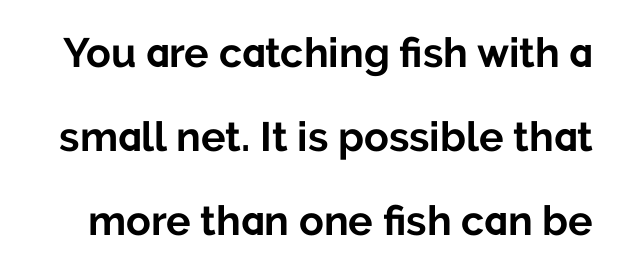
{"serif": "no", "italic": "no", "bold": "yes", "weight": "bold", "width": "normal", "stroke_contrast": "low", "x_height": "medium", "monospaced": "no", "underline": "no", "line_spacing": "loose", "line_spacing_ratio": 2.05, "letter_spacing": "normal", "letter_spacing_em": 0.0, "glyph_px": 41}
